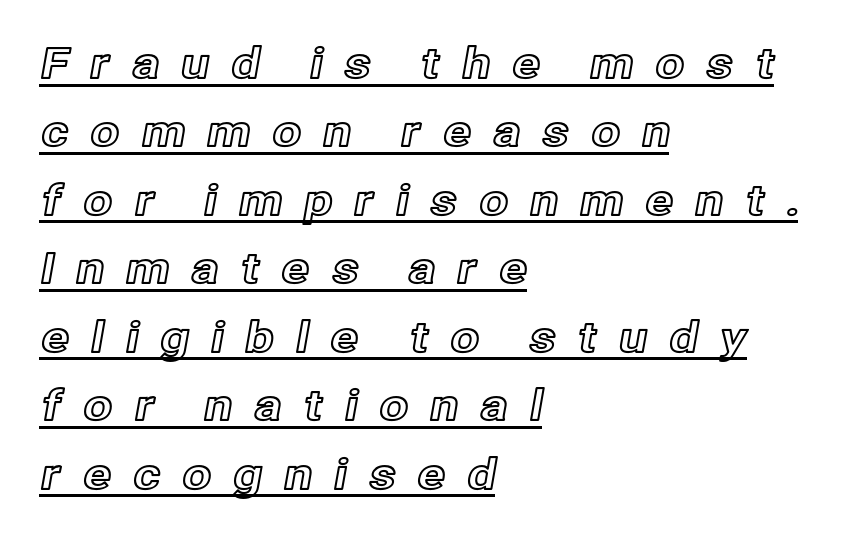
Students, observe the line beneath the letters — that is underlining. The rag falls on the right side of this text block. Spacing verdict: proportional, widths tailored to each character. Tracking here is generous; glyphs stand well apart from one another. Honestly, the row spacing looks completely unremarkable.
